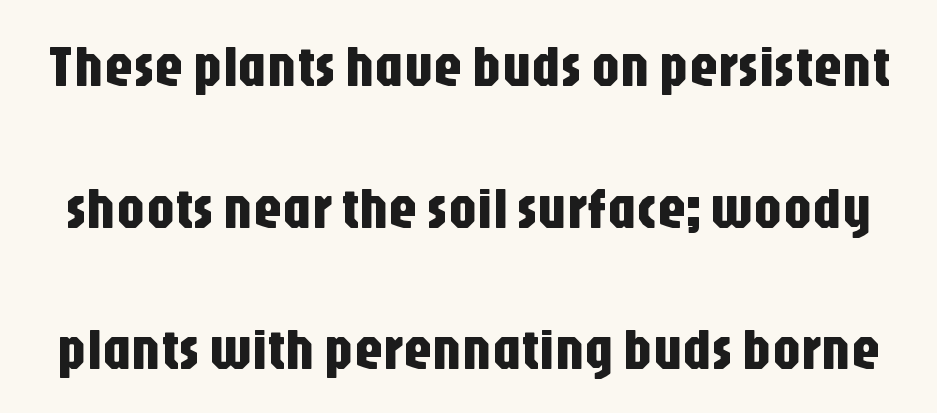
The image shows 58 px condensed sans-serif type, upright; set loose line spacing (2.44x), normal letter spacing, not underlined; low stroke contrast and a large x-height.
